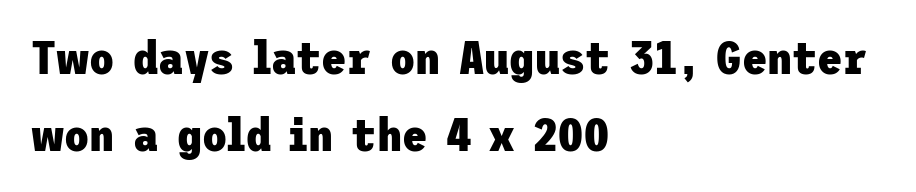
Q: Is the text bold? A: Yes.
Q: Is the text italic (slanted)? A: No, it is upright.
Q: Is the typeface a serif or a sans-serif typeface? A: Sans-serif.
Q: Is the text underlined? A: No.
Q: How is the paragraph aligned? A: Left-aligned.
Q: Is the spacing between letters normal or unusually wide? A: Normal.
Q: Is the spacing between lines tight, normal or loose? A: Normal.
Q: Width (condensed, normal, or wide)? A: Normal.
Q: Stroke contrast? A: Low.
Q: x-height? A: Medium.
